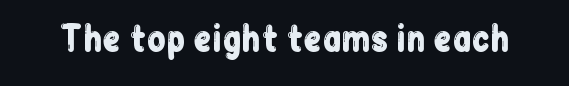
Here the designer chose a conventional face with non-uniform glyph widths. Descenders hang freely into open space. Spacing between characters is what you'd get straight out of the box. Every stem runs plumb, perpendicular to the baseline.
